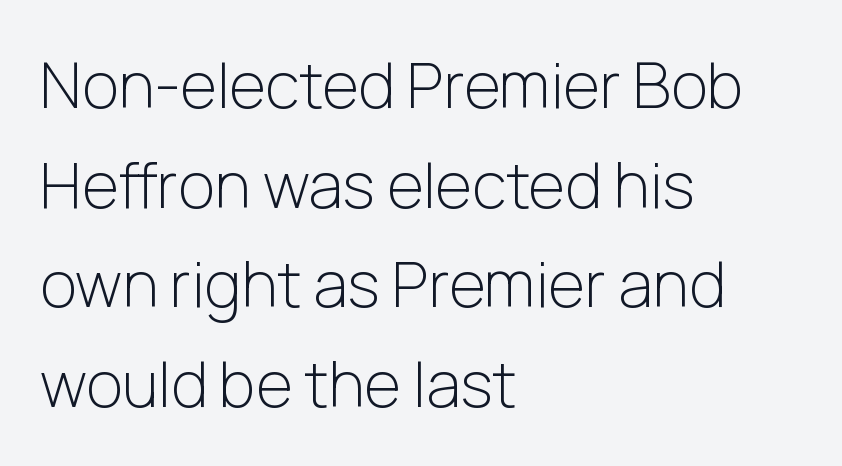
This rendering uses left alignment, leaving the right contour irregular. Nope, not italic — everything's standing straight. The rendering keeps characters at their native spacing. Letters have the restrained weight of plain body copy at most. Is this a fixed-width face? No — the glyphs have proportional, varying widths.
